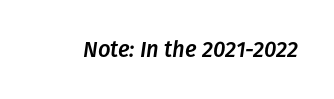
There's an unmistakable incline to the writing here. Lines of text with bare space underneath. The passage shown has conventional tracking throughout.
